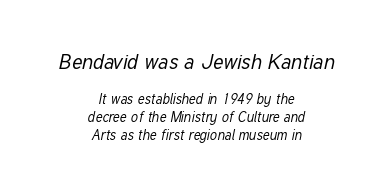
The image shows 21 px text type, italic (leaning right); set centered, normal line spacing (1.26x), normal letter spacing, not underlined; the first (top) block is 1.5x larger.
